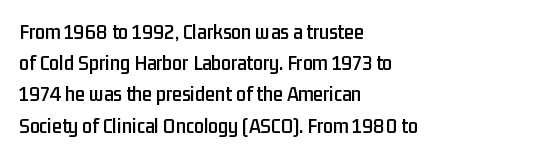
{"italic": "no", "underline": "no", "align": "left", "line_spacing": "normal", "line_spacing_ratio": 1.42, "letter_spacing": "normal", "letter_spacing_em": 0.0, "glyph_px": 22}
